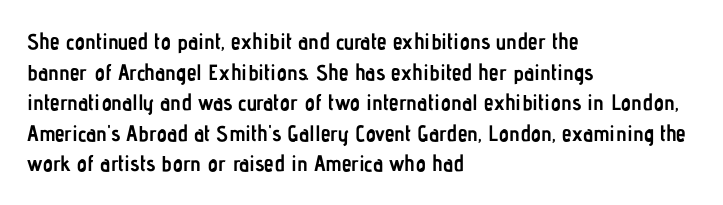
The image shows 22 px bold type, upright; set left-aligned, normal line spacing (1.39x), normal letter spacing, not underlined.
